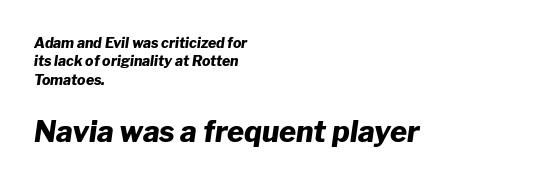
The image shows 29 px heavy type, italic (leaning right); set left-aligned, normal line spacing (1.32x), normal letter spacing, not underlined; the second (bottom) block is 2.07x larger; low stroke contrast and a medium x-height.
